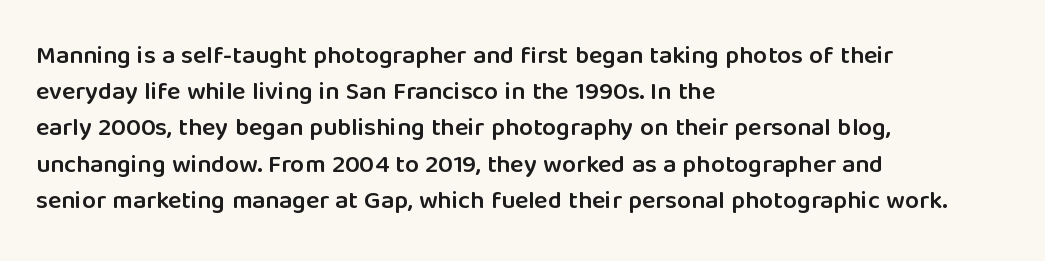
{"italic": "no", "bold": "semi", "underline": "no", "align": "left", "line_spacing": "normal", "line_spacing_ratio": 1.45, "letter_spacing": "normal", "letter_spacing_em": 0.0, "glyph_px": 25}
